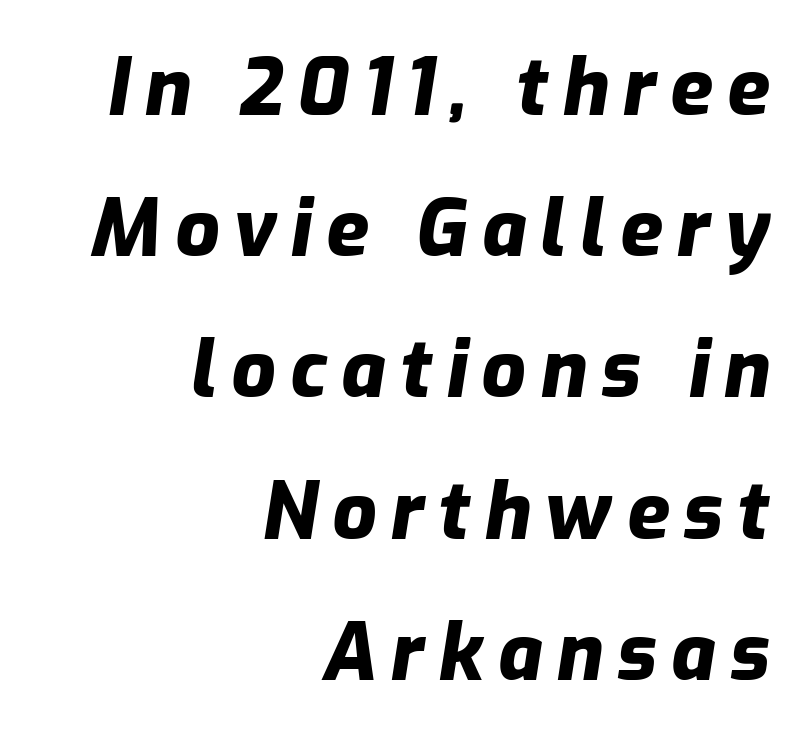
Q: Is the text bold? A: Yes.
Q: Is the text italic (slanted)? A: Yes, it leans right by about 9 degrees.
Q: Is the text underlined? A: No.
Q: How is the paragraph aligned? A: Right-aligned.
Q: Width (condensed, normal, or wide)? A: Normal.
Q: Stroke contrast? A: Low.
Q: x-height? A: Medium.
Q: Monospaced? A: No.
